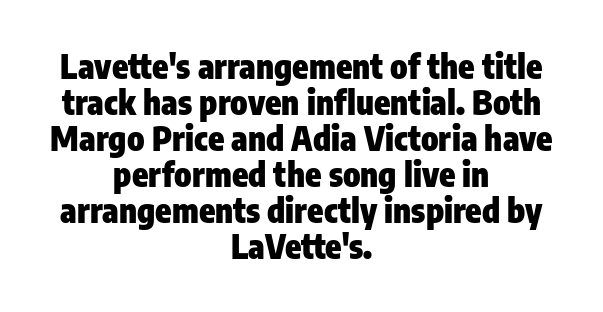
The image shows 33 px heavy, condensed sans-serif type, upright; set centered, tight line spacing (1.09x), normal letter spacing, not underlined; low stroke contrast and a medium x-height.
